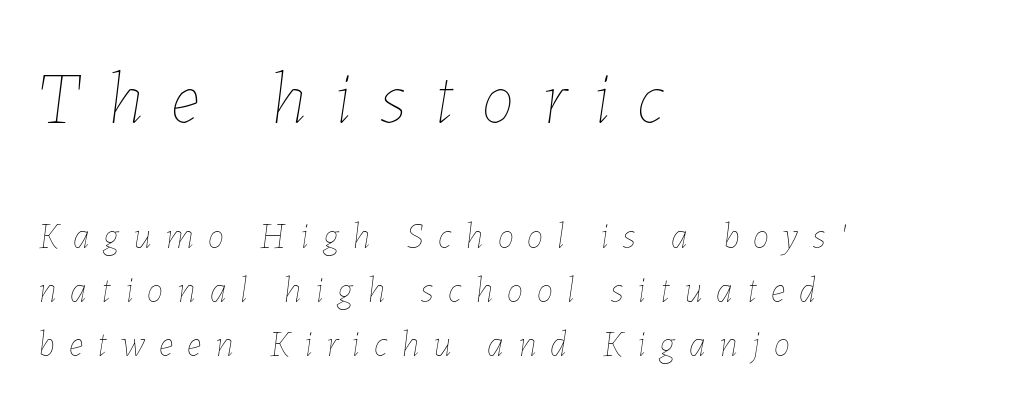
Typeset ragged right — the left edge is the straight one. The letters in the upper block stand taller than those in the block below. The passage shown is not bold in any degree. The designer left line spacing at the default. Spacing between characters has been opened up far beyond the box default. Each row of text sits above clean, open space.
